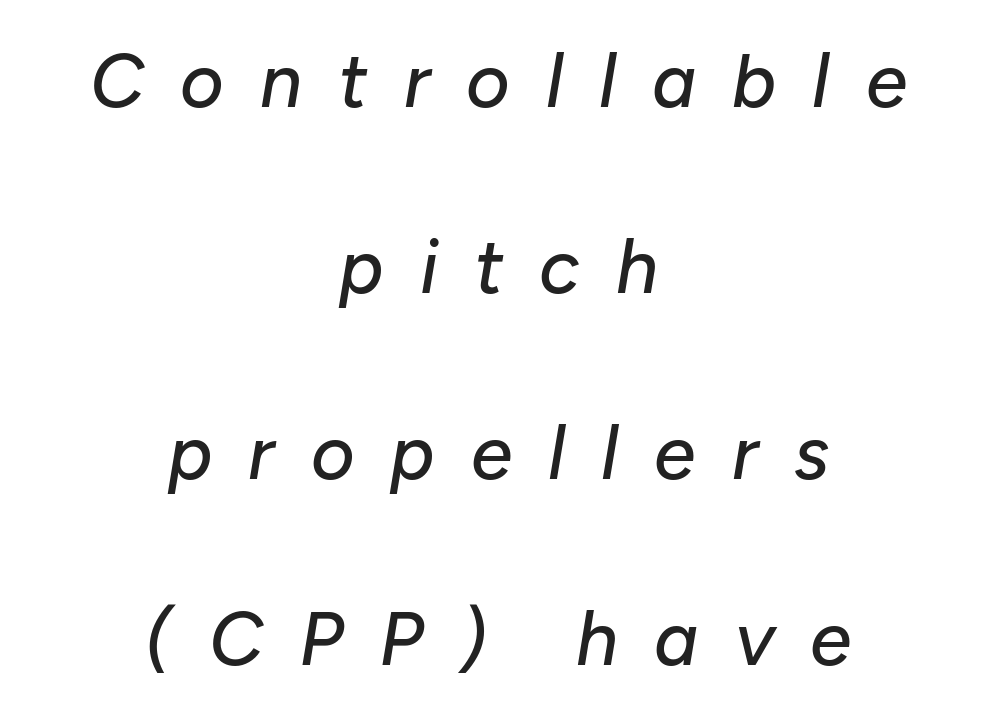
Q: Is the text italic (slanted)? A: Yes, it leans right by about 10 degrees.
Q: Is the text underlined? A: No.
Q: How is the paragraph aligned? A: Centered.
Q: Is the spacing between letters normal or unusually wide? A: Unusually wide.
Q: Is the spacing between lines tight, normal or loose? A: Loose.
Q: Width (condensed, normal, or wide)? A: Normal.
Q: Stroke contrast? A: Low.
Q: x-height? A: Medium.
Q: Monospaced? A: No.
